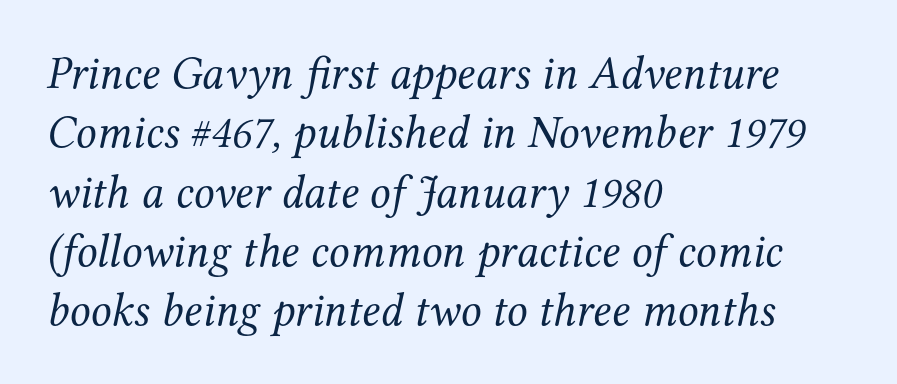
A typesetter would call this leading conventional body-copy spacing. No extra ink here — the face is not bold. Notice how the stems are inclined rather than vertical — that's the hallmark of italics. Letterform terminals end in serifs throughout the passage.
